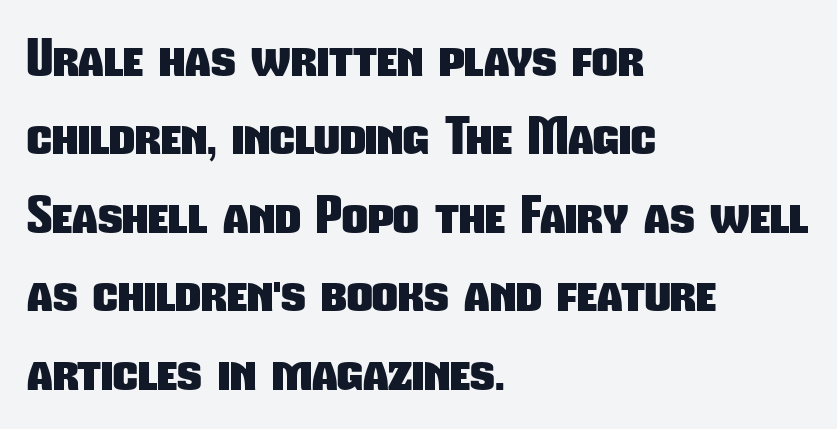
{"serif": "no", "bold": "yes", "weight": "heavy", "width": "condensed", "stroke_contrast": "low", "x_height": "medium", "monospaced": "no", "underline": "no", "align": "left", "line_spacing": "normal", "line_spacing_ratio": 1.57, "letter_spacing": "normal", "letter_spacing_em": 0.0, "glyph_px": 50}
